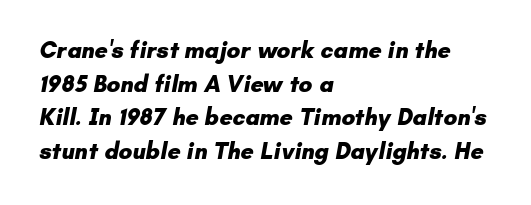
The vertical gap from one line to the next is medium. You could call the tracking neutral — neither tight nor loose. Its strokes are broad and dark, the hallmark of bold type. Only glyphs here, with clear space below each row.
